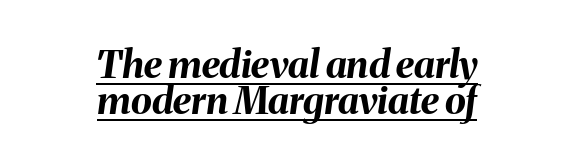
This rendering uses center alignment, leaving both contours irregular but symmetric. A full-strength bold gives these letters their thick strokes. Default kerning and tracking; the words read as compact shapes. Underlining? Definitely there. Closely set lines give the paragraph a compact silhouette. These lines are rendered in a variable-pitch font.
